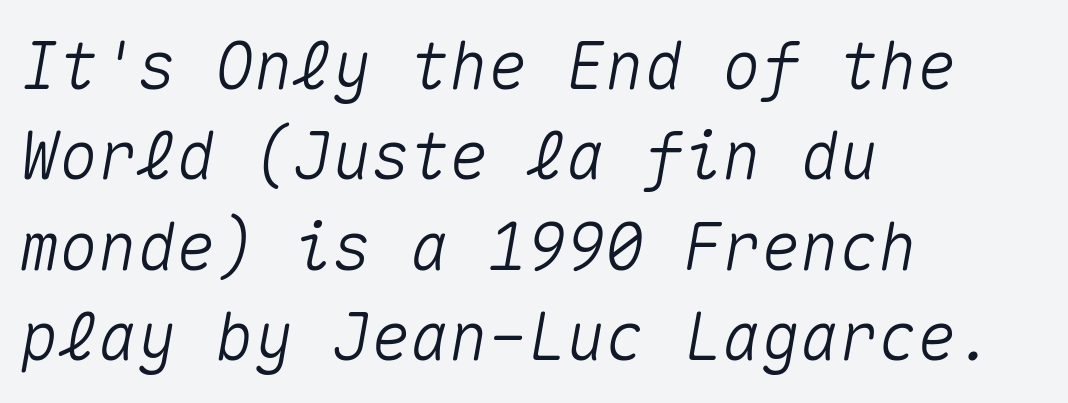
Q: Is the text italic (slanted)? A: Yes, it leans right by about 10 degrees.
Q: Is the text underlined? A: No.
Q: How is the paragraph aligned? A: Left-aligned.
Q: Is the spacing between letters normal or unusually wide? A: Normal.
Q: Is the spacing between lines tight, normal or loose? A: Normal.
Q: Width (condensed, normal, or wide)? A: Normal.
Q: Stroke contrast? A: Medium.
Q: x-height? A: Medium.
Q: Monospaced? A: Yes.
